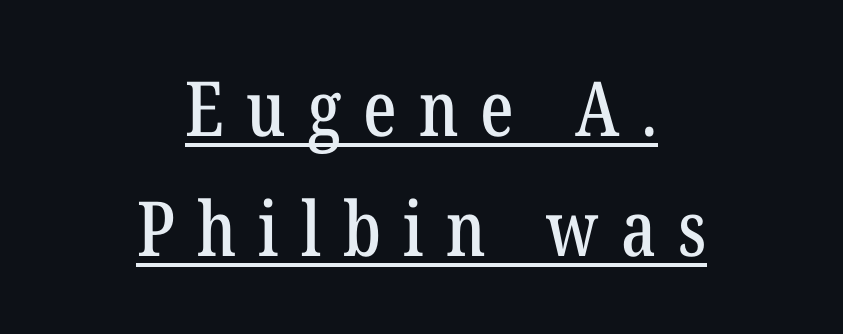
The image shows 76 px condensed serif type, upright; set centered, normal line spacing (1.58x), unusually wide letter spacing (+0.29 em), underlined; low stroke contrast and a medium x-height.
